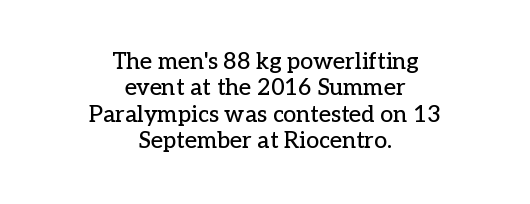
Compared with a flush-left layout, this one balances lines on the center instead. A typesetter would mark this as roman, not italic. Leading is clearly below the norm, producing a dense column. Tracking here is standard; glyphs follow each other at the usual distance. Letters rest on an invisible, unmarked baseline.
